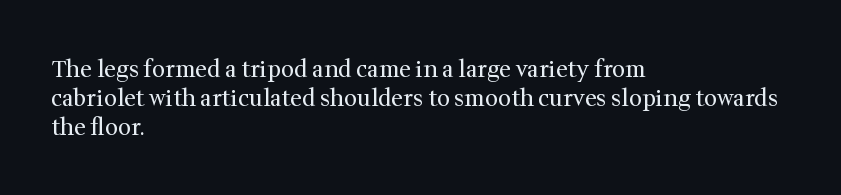
A typesetter would call this zero additional tracking. If you drew a line through each stem, it would be perfectly vertical. This block has exactly the height ordinary leading produces. Teacher's note: observe the even left margin — that is flush-left alignment. The area under the type is left untouched. This is not heavy type; no bold has been used.
